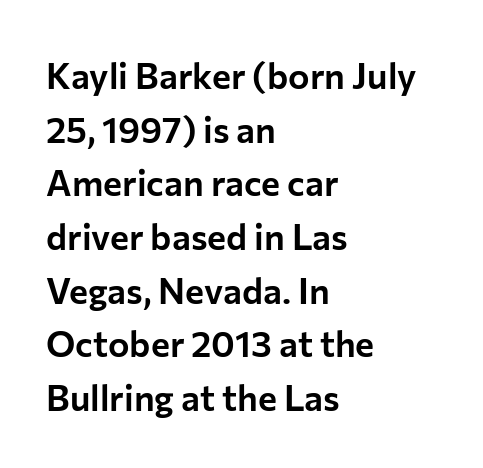
{"serif": "no", "italic": "no", "width": "normal", "stroke_contrast": "low", "x_height": "medium", "monospaced": "no", "underline": "no", "align": "left", "line_spacing": "normal", "line_spacing_ratio": 1.49, "letter_spacing": "normal", "letter_spacing_em": 0.0, "glyph_px": 36}
